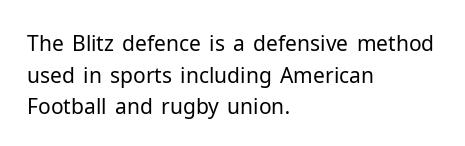
The image shows 21 px text type, upright; set left-aligned, normal line spacing (1.51x), normal letter spacing, not underlined.
